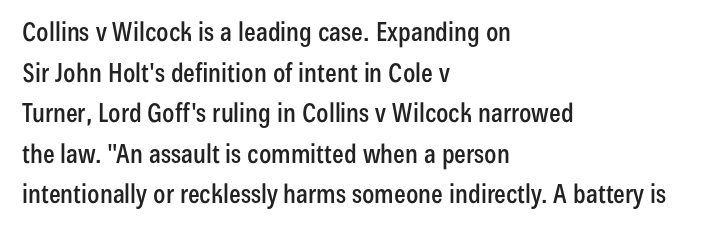
The image shows 26 px text type, upright; set left-aligned, normal line spacing (1.56x), normal letter spacing, not underlined.
